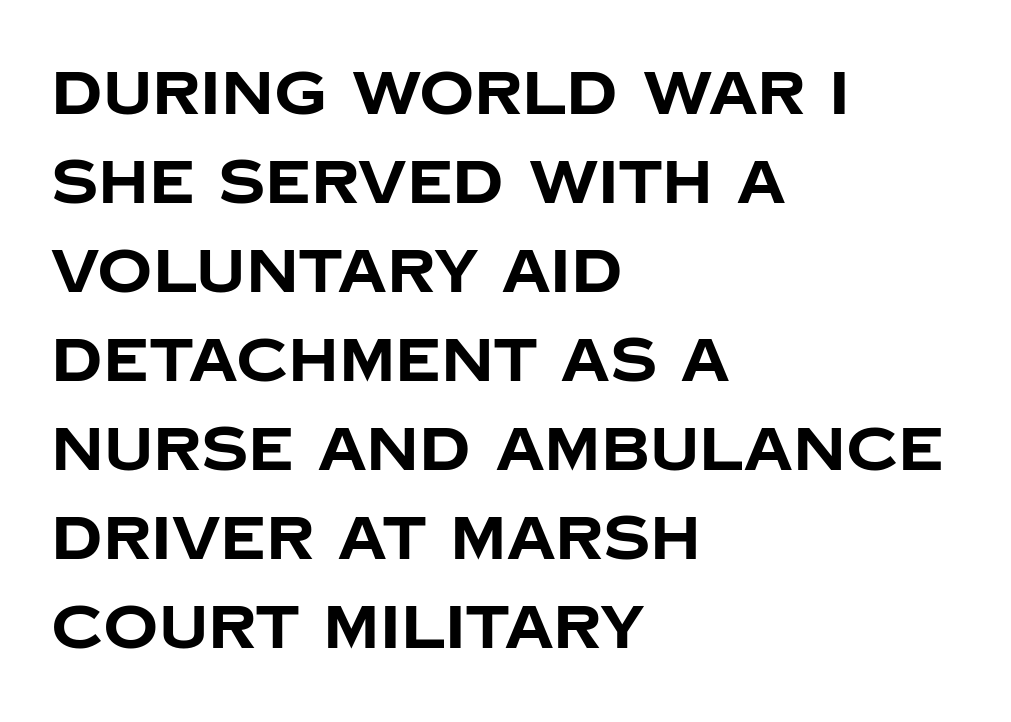
The image shows 61 px bold sans-serif type, upright; set left-aligned, normal line spacing (1.46x), normal letter spacing, not underlined; low stroke contrast and a large x-height.
